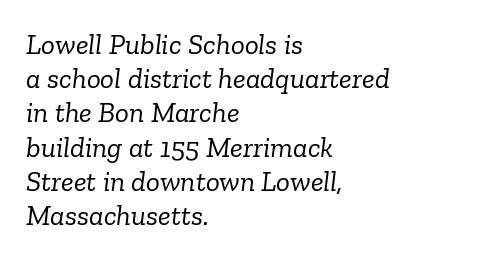
The image shows 29 px light serif type, italic (leaning right); set left-aligned, line spacing 1.18x, normal letter spacing, not underlined; low stroke contrast and a medium x-height.
